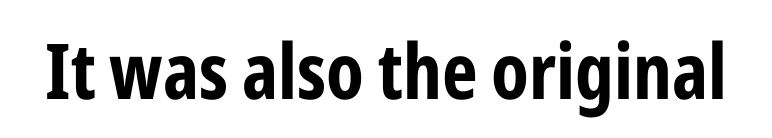
The image shows 77 px bold, condensed sans-serif type, upright; set normal letter spacing, not underlined; low stroke contrast and a medium x-height.
